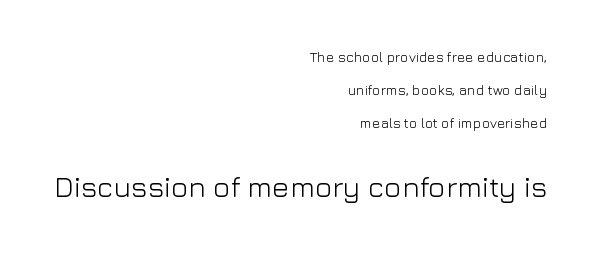
The image shows 29 px light sans-serif type, upright; set right-aligned, loose line spacing (2.34x), normal letter spacing, not underlined; the second (bottom) block is 2.07x larger; low stroke contrast and a medium x-height.
